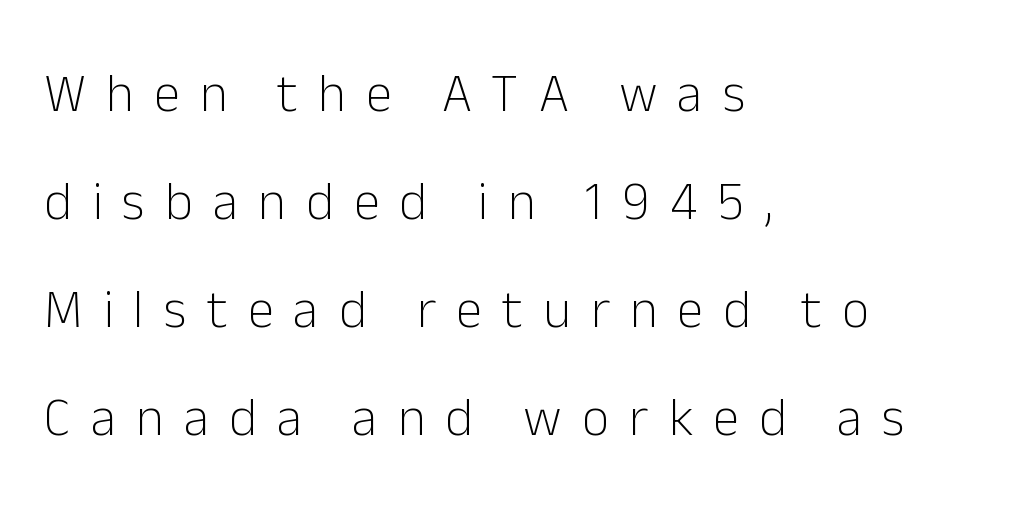
{"serif": "no", "italic": "no", "bold": "no", "weight": "light", "width": "normal", "stroke_contrast": "low", "x_height": "medium", "monospaced": "no", "underline": "no", "align": "left", "line_spacing": "loose", "line_spacing_ratio": 2.04, "letter_spacing": "wide", "letter_spacing_em": 0.38, "glyph_px": 53}
